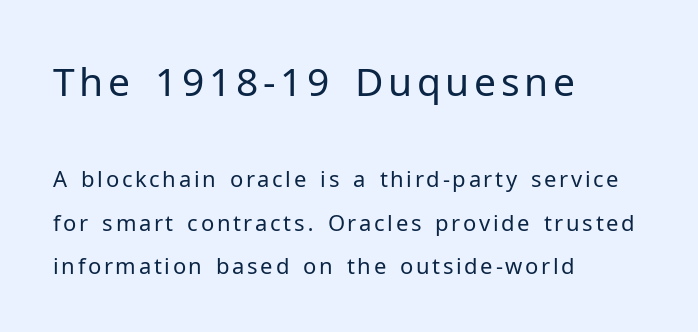
Q: Is the text bold? A: No.
Q: Is the text italic (slanted)? A: No, it is upright.
Q: Is the typeface a serif or a sans-serif typeface? A: Sans-serif.
Q: Is the text underlined? A: No.
Q: How is the paragraph aligned? A: Left-aligned.
Q: Is the spacing between lines tight, normal or loose? A: Loose.
Q: Which block of text is set in a larger size, the first (top) or the second (bottom)? A: The first (top) one.
Q: Width (condensed, normal, or wide)? A: Normal.
Q: Stroke contrast? A: Low.
Q: x-height? A: Medium.
Q: Monospaced? A: No.
